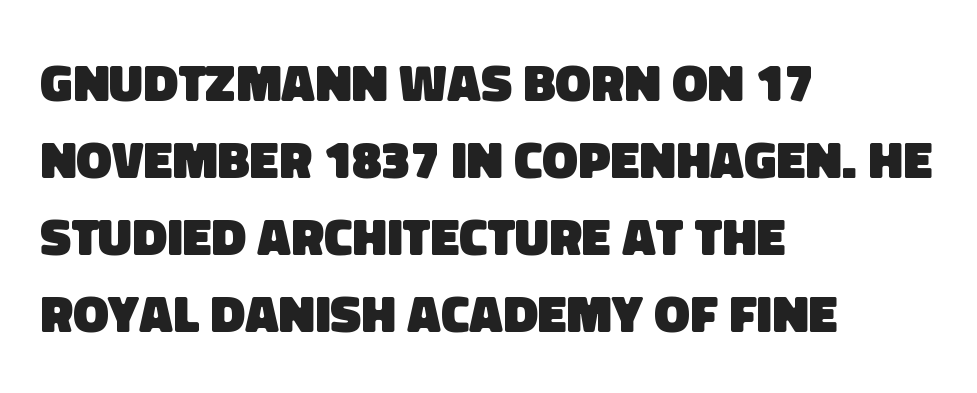
The image shows 53 px heavy sans-serif type; set left-aligned, normal line spacing (1.45x), normal letter spacing, not underlined; low stroke contrast and a large x-height.
